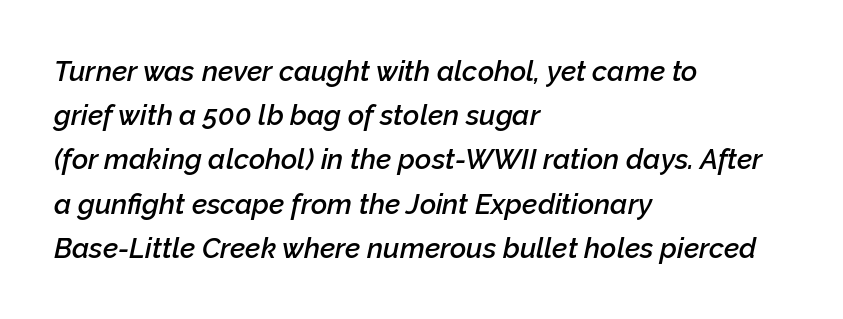
Q: Is the text bold? A: Semi-bold.
Q: Is the text italic (slanted)? A: Yes, it leans right by about 12 degrees.
Q: Is the text underlined? A: No.
Q: How is the paragraph aligned? A: Left-aligned.
Q: Is the spacing between letters normal or unusually wide? A: Normal.
Q: Is the spacing between lines tight, normal or loose? A: Normal.
Q: Width (condensed, normal, or wide)? A: Normal.
Q: Stroke contrast? A: Low.
Q: x-height? A: Medium.
Q: Monospaced? A: No.
